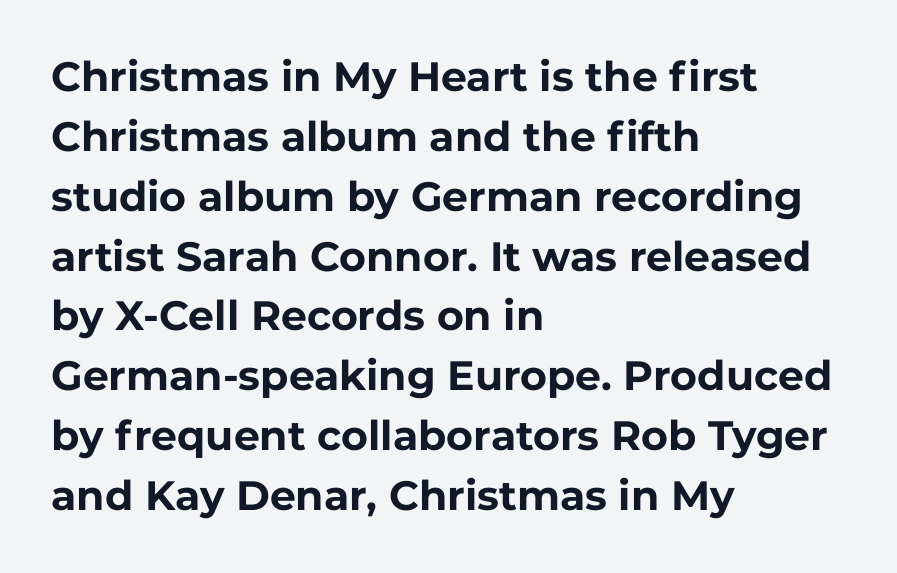
Q: Is the text bold? A: Yes.
Q: Is the text italic (slanted)? A: No, it is upright.
Q: Is the typeface a serif or a sans-serif typeface? A: Sans-serif.
Q: Is the text underlined? A: No.
Q: How is the paragraph aligned? A: Left-aligned.
Q: Is the spacing between letters normal or unusually wide? A: Normal.
Q: Is the spacing between lines tight, normal or loose? A: Normal.
Q: Width (condensed, normal, or wide)? A: Normal.
Q: Stroke contrast? A: Low.
Q: x-height? A: Medium.
Q: Monospaced? A: No.
